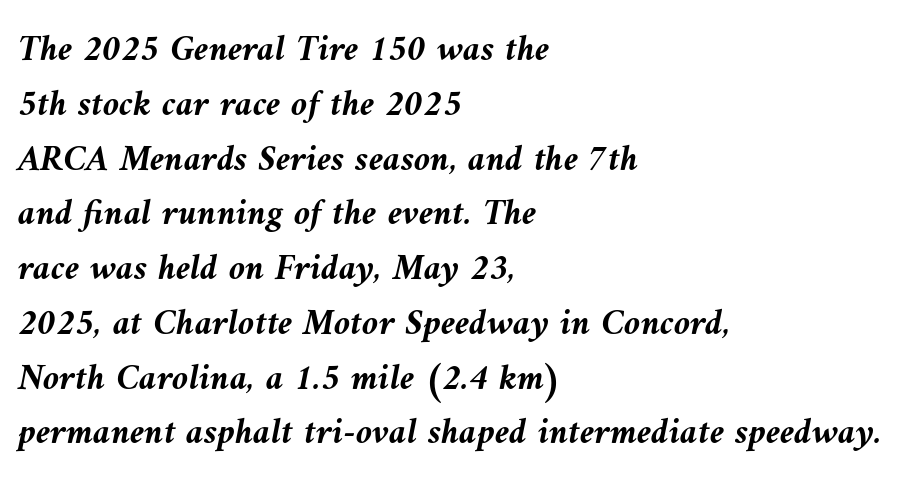
{"italic": "yes", "lean": "left", "slant_degrees": 9, "bold": "yes", "weight": "semibold", "width": "normal", "stroke_contrast": "medium", "x_height": "medium", "monospaced": "no", "underline": "no", "align": "left", "line_spacing": "normal", "line_spacing_ratio": 1.48, "letter_spacing": "normal", "letter_spacing_em": 0.0, "glyph_px": 37}
